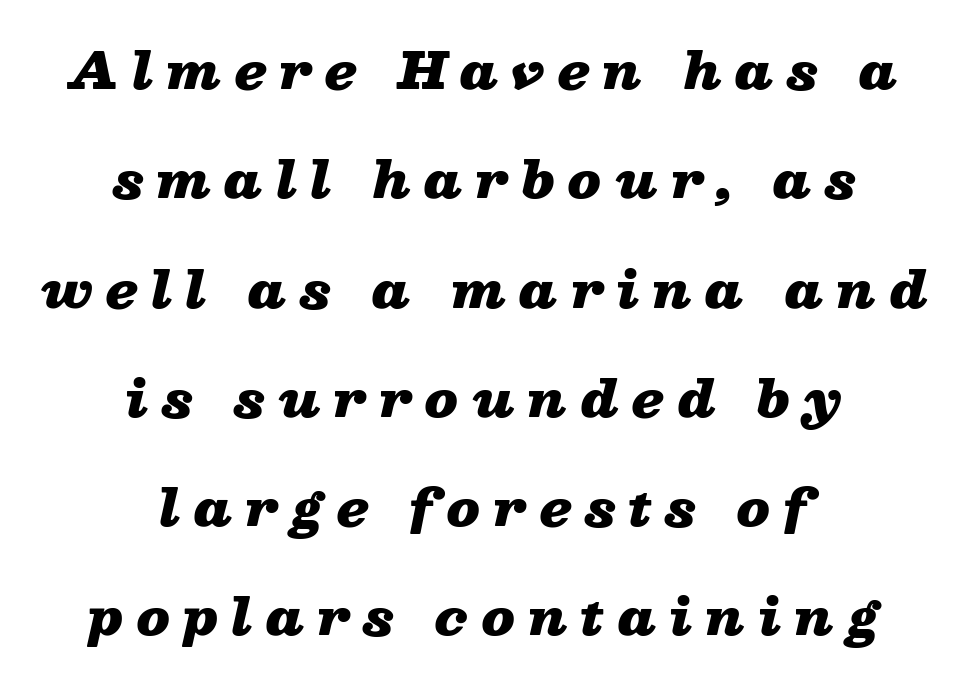
Baseline-to-baseline distance is far greater than the letter height. If you drew a line through each stem, it would be angled. The glyphs have the mass of a bold cut. This sample uses expanded letter spacing, leaving extra air between glyphs. Every row of glyphs is offset so its center matches the block's center.
